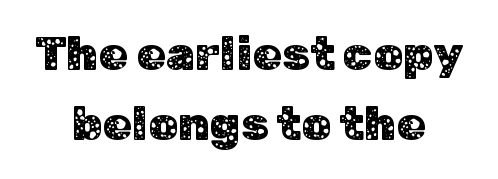
{"serif": "no", "italic": "no", "width": "normal", "stroke_contrast": "low", "x_height": "medium", "monospaced": "no", "underline": "no", "align": "center", "line_spacing": "normal", "line_spacing_ratio": 1.5, "letter_spacing": "normal", "letter_spacing_em": 0.0, "glyph_px": 47}
